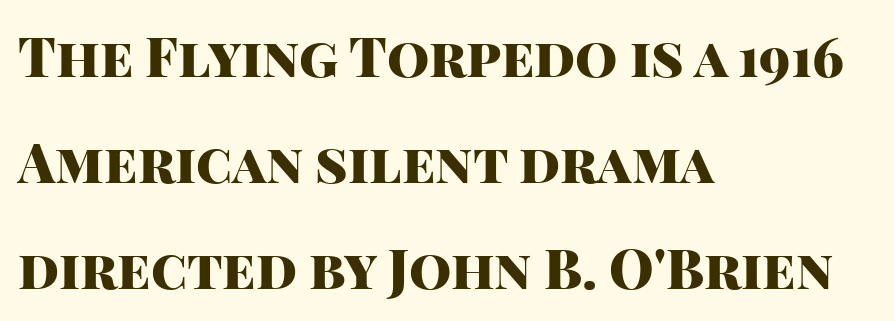
These lines are rendered in a variable-pitch font. The leading is generous, giving the passage an open texture. Is there any slant? The stems are plumb. Classification — sans serif.
